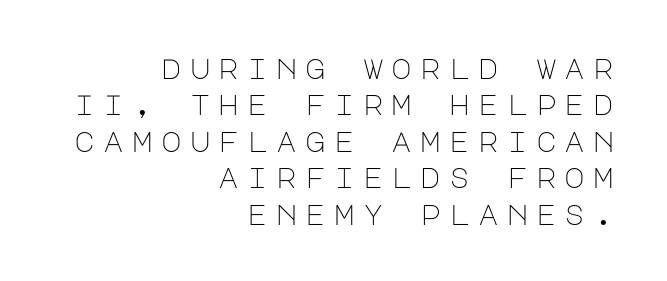
{"serif": "no", "italic": "no", "bold": "no", "weight": "light", "width": "normal", "stroke_contrast": "low", "x_height": "large", "underline": "no", "align": "right", "line_spacing": "normal", "line_spacing_ratio": 1.3, "letter_spacing": "wide", "letter_spacing_em": 0.29, "glyph_px": 28}
